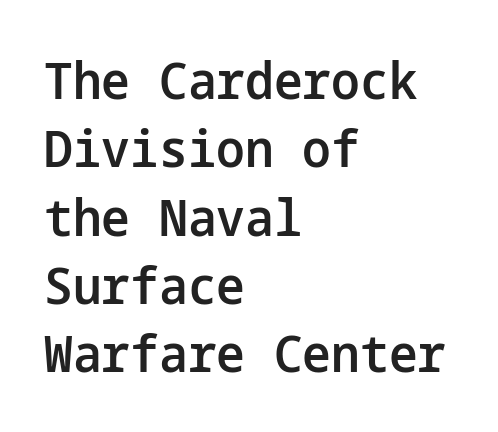
{"serif": "no", "italic": "no", "bold": "semi", "weight": "semibold", "width": "normal", "stroke_contrast": "low", "x_height": "medium", "underline": "no", "align": "left", "line_spacing": "normal", "line_spacing_ratio": 1.34, "letter_spacing": "normal", "letter_spacing_em": 0.0, "glyph_px": 51}
